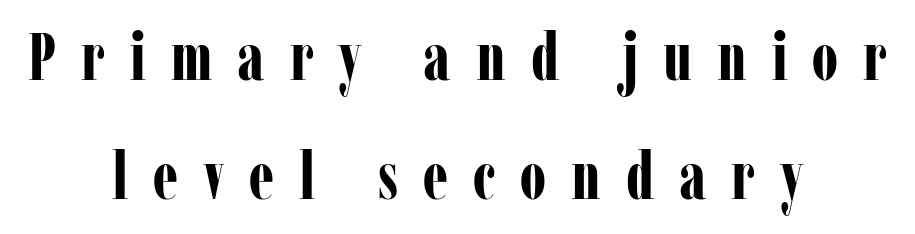
The image shows 66 px bold, condensed serif type, upright; set centered, line spacing 1.81x, unusually wide letter spacing (+0.38 em), not underlined; low stroke contrast and a medium x-height.
